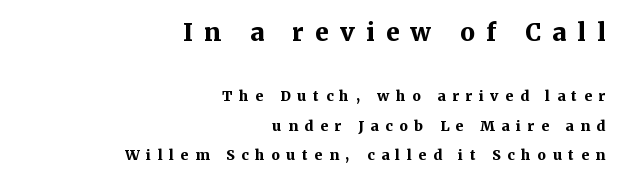
The image shows 24 px bold type, upright; set right-aligned, loose line spacing (2.12x), unusually wide letter spacing (+0.48 em), not underlined; the first (top) block is 1.71x larger.
